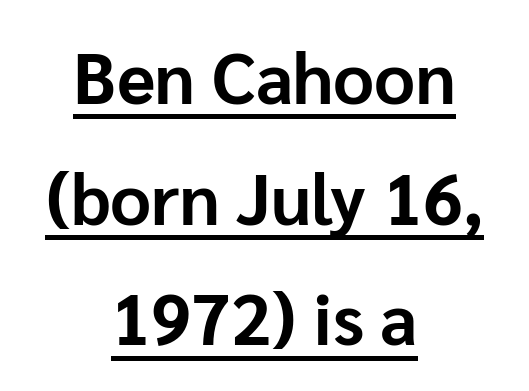
Strokes here are thick enough to call this a true bold. Has an underline been added? It has. Italic? Not at all — the glyphs are vertical. Honestly, the row spacing looks completely unremarkable.
